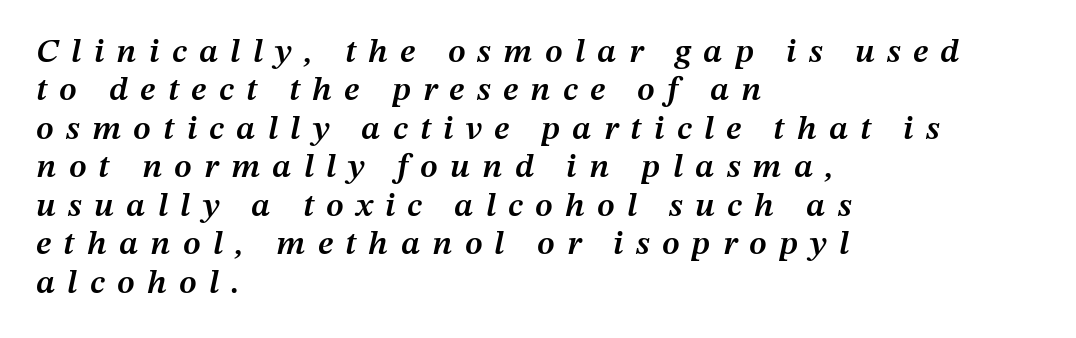
Q: Is the text bold? A: Semi-bold.
Q: Is the text italic (slanted)? A: Yes, it leans right by about 12 degrees.
Q: Is the text underlined? A: No.
Q: How is the paragraph aligned? A: Left-aligned.
Q: Is the spacing between letters normal or unusually wide? A: Unusually wide.
Q: Is the spacing between lines tight, normal or loose? A: Tight.
Q: Width (condensed, normal, or wide)? A: Normal.
Q: Stroke contrast? A: Medium.
Q: x-height? A: Medium.
Q: Monospaced? A: No.
